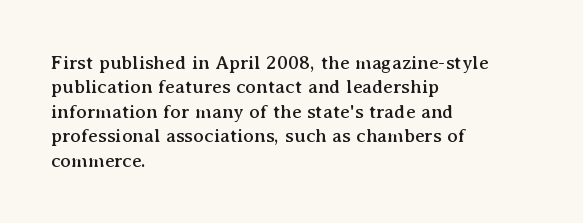
Q: Is the text italic (slanted)? A: No, it is upright.
Q: Is the text underlined? A: No.
Q: How is the paragraph aligned? A: Left-aligned.
Q: Is the spacing between letters normal or unusually wide? A: Normal.
